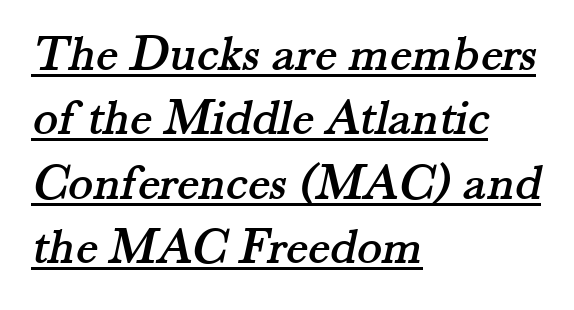
There is no visible air inserted between adjacent glyphs. Is this a fixed-width face? No — the glyphs have proportional, varying widths. These lines stack with their left ends in a neat column. Looks like someone drew a line under every word here. Yep, those are serifs on the letters.
